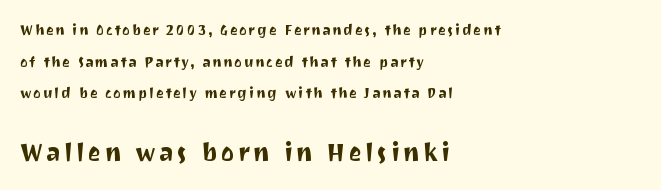
Plain, unruled lines of type. Ordinary non-slanted type is in use. Look at the glyph heights: the lower group is clearly the bigger setting. Horizontally, the lines are justified to the leading edge only. The lines are spread far apart with generous leading.
